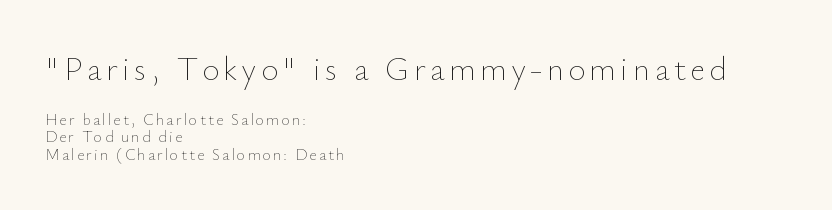
{"italic": "no", "bold": "no", "weight": "thin", "width": "normal", "stroke_contrast": "low", "x_height": "small", "monospaced": "no", "underline": "no", "align": "left", "line_spacing": "tight", "line_spacing_ratio": 1.1, "larger_block": "first", "size_ratio": 2.06, "glyph_px": 33}
